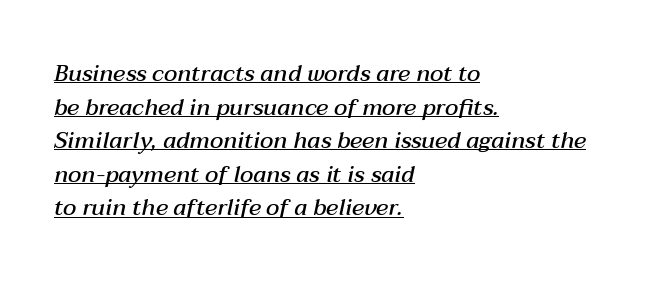
Every word sits above its own underline. Does the copy run flush right? No — it runs flush left. The type is set solid horizontally, with unmodified tracking. As a designer I'd log this as weight 600, semibold. If you drew a line through each stem, it would be angled. The block of text has a typical density, with ordinary space between rows.
